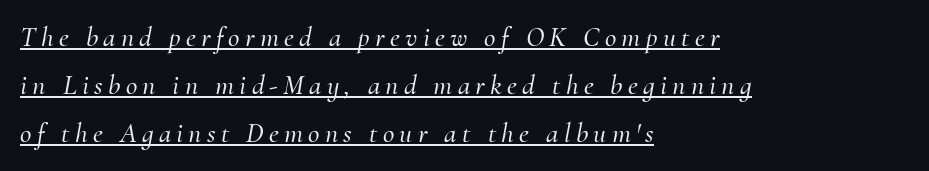
Q: Is the text italic (slanted)? A: Yes, it leans right by about 10 degrees.
Q: Is the typeface a serif or a sans-serif typeface? A: Serif.
Q: Is the text underlined? A: Yes.
Q: How is the paragraph aligned? A: Left-aligned.
Q: Width (condensed, normal, or wide)? A: Normal.
Q: Stroke contrast? A: Medium.
Q: x-height? A: Small.
Q: Monospaced? A: No.
